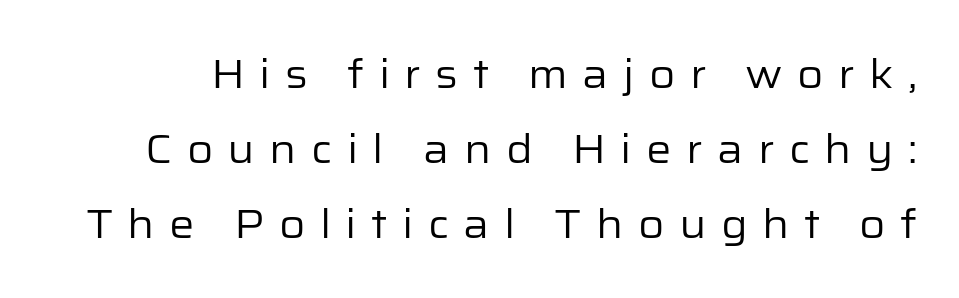
{"serif": "no", "italic": "no", "bold": "no", "weight": "regular", "width": "normal", "stroke_contrast": "low", "x_height": "medium", "monospaced": "no", "underline": "no", "line_spacing_ratio": 1.87, "letter_spacing": "wide", "letter_spacing_em": 0.36, "glyph_px": 40}
